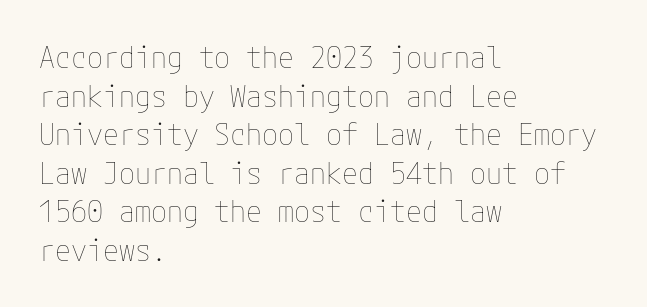
The image shows 29 px thin type, upright; set left-aligned, normal line spacing (1.33x), normal letter spacing, not underlined; low stroke contrast and a medium x-height.
